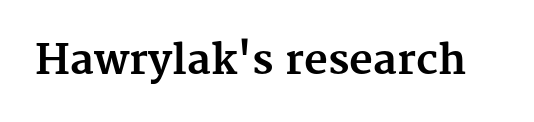
The image shows 41 px bold serif type, upright; set normal letter spacing, not underlined; medium stroke contrast and a medium x-height.
